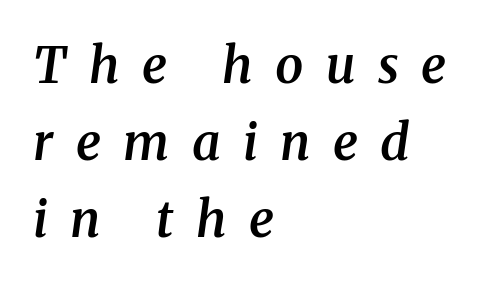
Q: Is the text bold? A: Semi-bold.
Q: Is the text italic (slanted)? A: Yes, it leans right by about 8 degrees.
Q: Is the typeface a serif or a sans-serif typeface? A: Serif.
Q: Is the text underlined? A: No.
Q: How is the paragraph aligned? A: Left-aligned.
Q: Is the spacing between letters normal or unusually wide? A: Unusually wide.
Q: Is the spacing between lines tight, normal or loose? A: Normal.
Q: Width (condensed, normal, or wide)? A: Normal.
Q: Stroke contrast? A: Medium.
Q: x-height? A: Medium.
Q: Monospaced? A: No.
